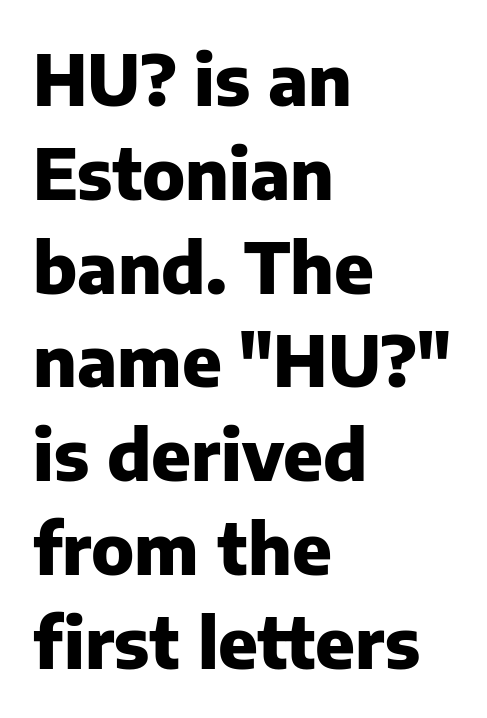
{"serif": "no", "italic": "no", "bold": "yes", "weight": "heavy", "width": "normal", "stroke_contrast": "low", "x_height": "medium", "monospaced": "no", "underline": "no", "align": "left", "line_spacing": "normal", "line_spacing_ratio": 1.34, "letter_spacing": "normal", "letter_spacing_em": 0.0, "glyph_px": 70}
